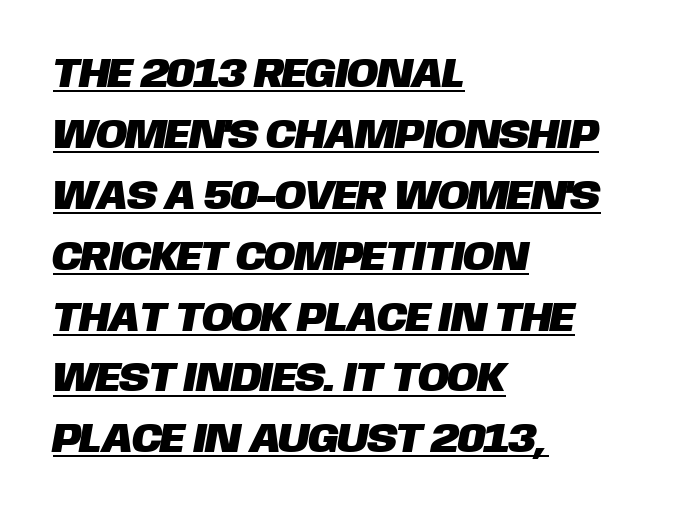
You could not count columns in this text — the font is proportionally spaced. The letters sit at their default tracking, neither squeezed nor spread. Quick note: interline space is typical. Does the copy run flush right? No — it runs flush left. This is underlined copy, the kind a proofreader might mark for attention.
